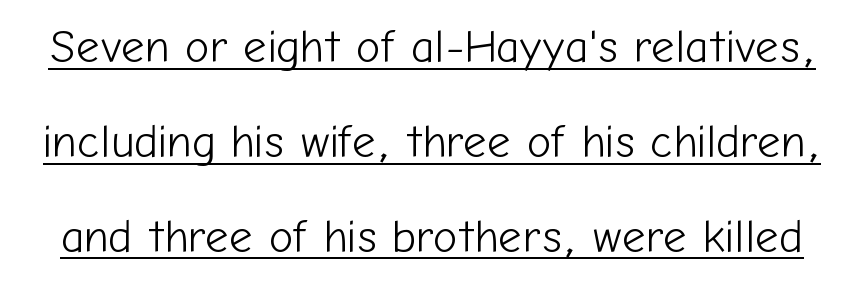
How would I describe the line gaps? Wide and relaxed. Here the designer chose a conventional face with non-uniform glyph widths. The type sits square on the baseline with zero lean. Glance below the letters and you will spot a drawn line. No letter is thick-stroked: the sample isn't bold.
